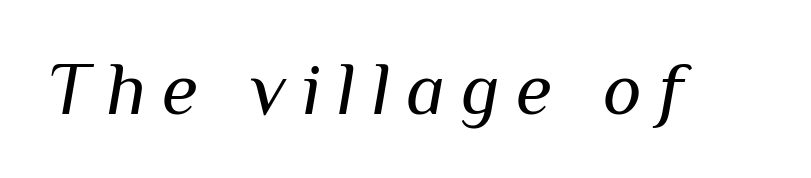
The image shows 74 px regular-weight type, italic (leaning right); set unusually wide letter spacing (+0.22 em), not underlined; medium stroke contrast and a medium x-height.
